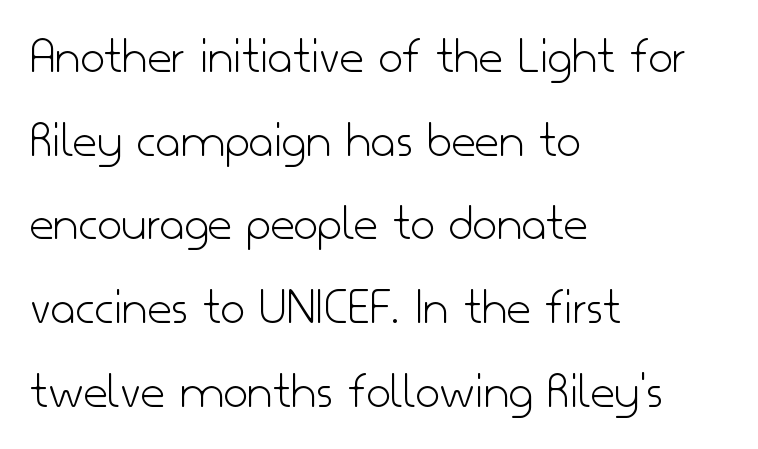
The type is set solid horizontally, with unmodified tracking. Stem width sits at or under what a default text font uses. The strip under each line holds only bare page. The face used here is a sans, in the tradition of grotesques and geometrics.
